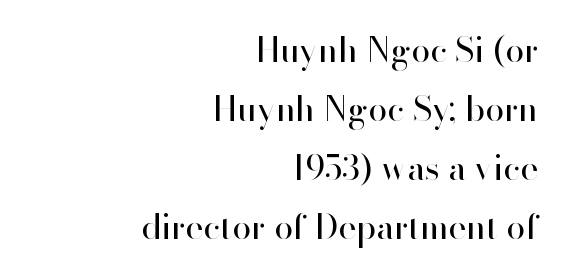
Q: Is the text bold? A: No.
Q: Is the text italic (slanted)? A: No, it is upright.
Q: Is the typeface a serif or a sans-serif typeface? A: Sans-serif.
Q: Is the text underlined? A: No.
Q: How is the paragraph aligned? A: Right-aligned.
Q: Is the spacing between letters normal or unusually wide? A: Normal.
Q: Width (condensed, normal, or wide)? A: Normal.
Q: Stroke contrast? A: High.
Q: x-height? A: Small.
Q: Monospaced? A: No.
